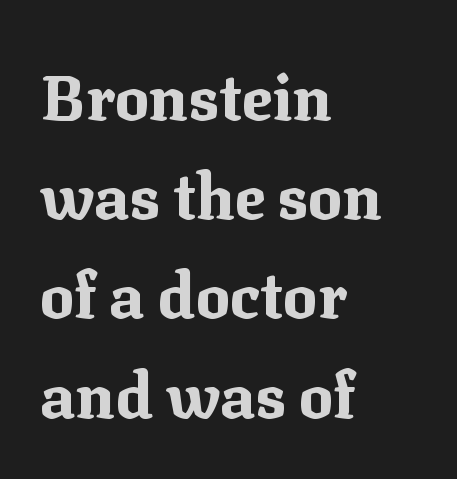
{"serif": "yes", "italic": "no", "bold": "yes", "weight": "bold", "width": "normal", "stroke_contrast": "medium", "x_height": "medium", "monospaced": "no", "underline": "no", "align": "left", "line_spacing": "normal", "line_spacing_ratio": 1.55, "letter_spacing": "normal", "letter_spacing_em": 0.0, "glyph_px": 64}
